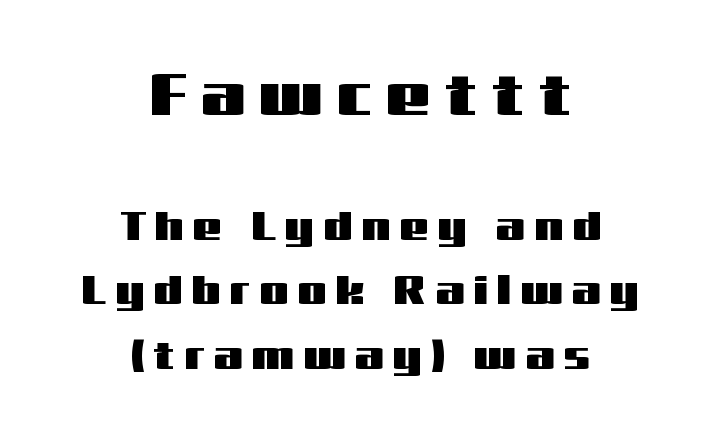
Q: Is the text italic (slanted)? A: No, it is upright.
Q: Is the typeface a serif or a sans-serif typeface? A: Sans-serif.
Q: Is the text underlined? A: No.
Q: How is the paragraph aligned? A: Centered.
Q: Is the spacing between letters normal or unusually wide? A: Unusually wide.
Q: Is the spacing between lines tight, normal or loose? A: Normal.
Q: Which block of text is set in a larger size, the first (top) or the second (bottom)? A: The first (top) one.
Q: Width (condensed, normal, or wide)? A: Wide.
Q: Stroke contrast? A: Medium.
Q: x-height? A: Medium.
Q: Monospaced? A: No.
